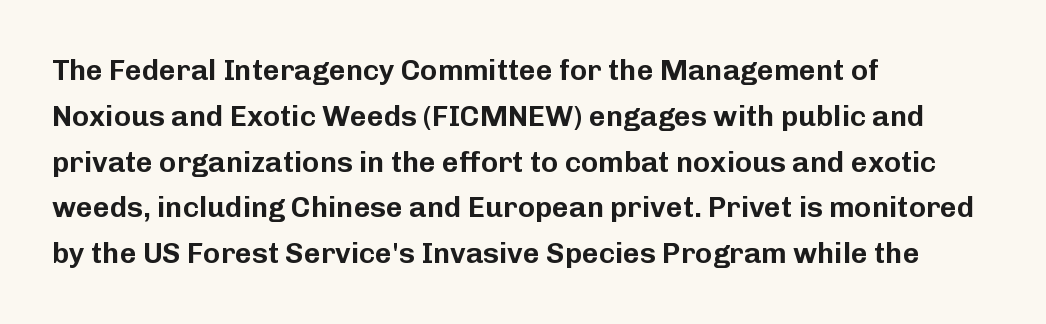
Typographically, this falls in the sans-serif category. Nobody touched the tracking dial on this one. These lines are set flush left with a ragged right edge. The specimen omits any rule beneath the text block's lines.
